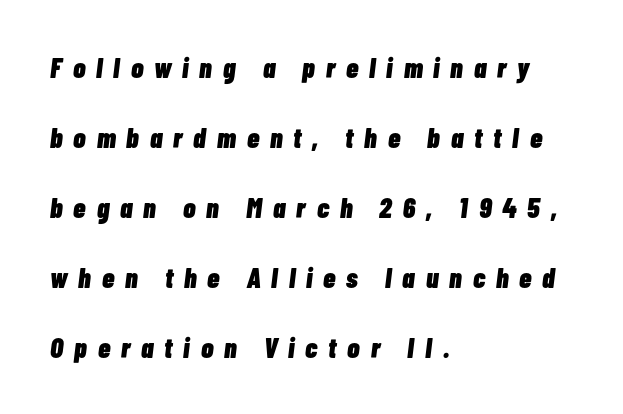
Q: Is the text bold? A: Yes.
Q: Is the text italic (slanted)? A: Yes, it leans right by about 7 degrees.
Q: Is the text underlined? A: No.
Q: How is the paragraph aligned? A: Left-aligned.
Q: Is the spacing between letters normal or unusually wide? A: Unusually wide.
Q: Is the spacing between lines tight, normal or loose? A: Loose.
Q: Width (condensed, normal, or wide)? A: Condensed.
Q: Stroke contrast? A: Low.
Q: x-height? A: Medium.
Q: Monospaced? A: No.
